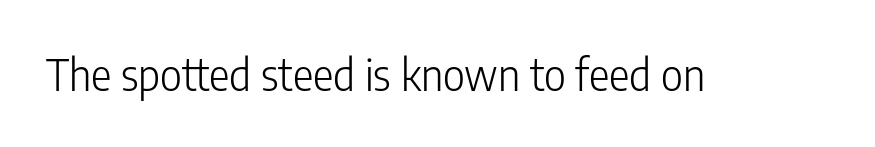
Descender tails drop into unmarked territory. A typesetter would call this proportional, since set widths differ per character. The lettering holds an erect, upright posture throughout. The typeface chosen for these lines omits serifs. Ink coverage per letter is moderate at most.
